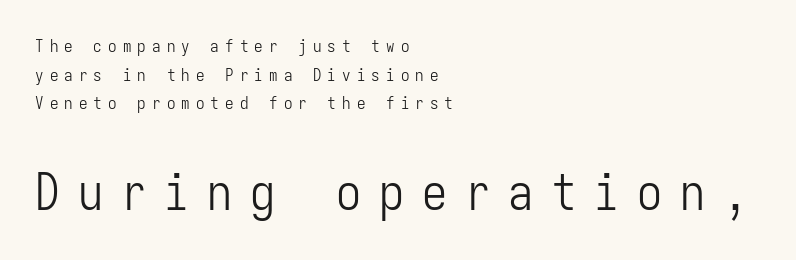
Q: Is the text bold? A: No.
Q: Is the text italic (slanted)? A: No, it is upright.
Q: Is the typeface a serif or a sans-serif typeface? A: Sans-serif.
Q: Is the text underlined? A: No.
Q: How is the paragraph aligned? A: Left-aligned.
Q: Is the spacing between letters normal or unusually wide? A: Unusually wide.
Q: Is the spacing between lines tight, normal or loose? A: Normal.
Q: Which block of text is set in a larger size, the first (top) or the second (bottom)? A: The second (bottom) one.
Q: Width (condensed, normal, or wide)? A: Condensed.
Q: Stroke contrast? A: Low.
Q: x-height? A: Medium.
Q: Monospaced? A: Yes.
